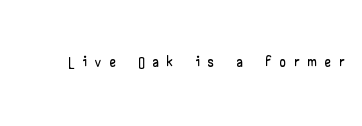
{"italic": "no", "underline": "no", "letter_spacing": "wide", "letter_spacing_em": 0.41, "glyph_px": 22}
